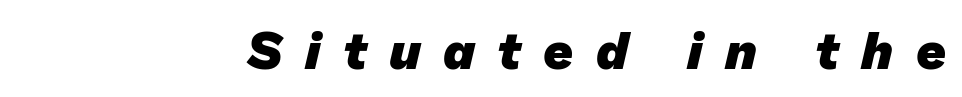
{"serif": "no", "bold": "yes", "weight": "heavy", "width": "normal", "stroke_contrast": "low", "x_height": "medium", "monospaced": "no", "underline": "no", "letter_spacing": "wide", "letter_spacing_em": 0.43, "glyph_px": 52}
